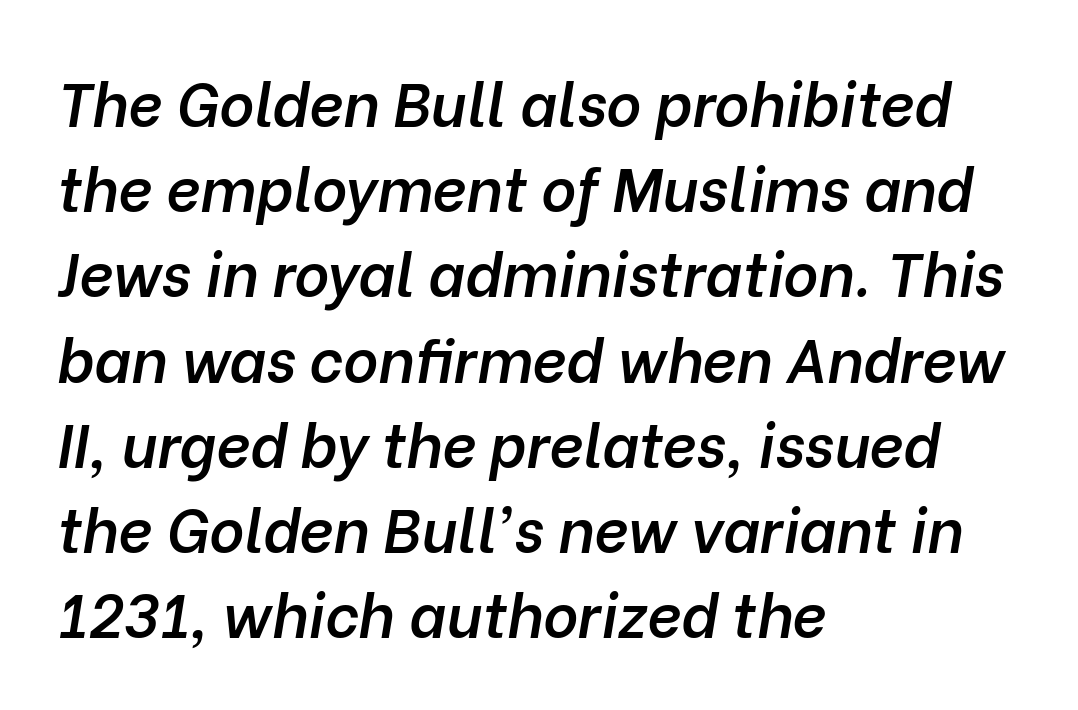
Q: Is the text bold? A: Semi-bold.
Q: Is the text italic (slanted)? A: Yes, it leans right by about 10 degrees.
Q: Is the text underlined? A: No.
Q: How is the paragraph aligned? A: Left-aligned.
Q: Is the spacing between letters normal or unusually wide? A: Normal.
Q: Is the spacing between lines tight, normal or loose? A: Normal.
Q: Width (condensed, normal, or wide)? A: Normal.
Q: Stroke contrast? A: Low.
Q: x-height? A: Medium.
Q: Monospaced? A: No.
